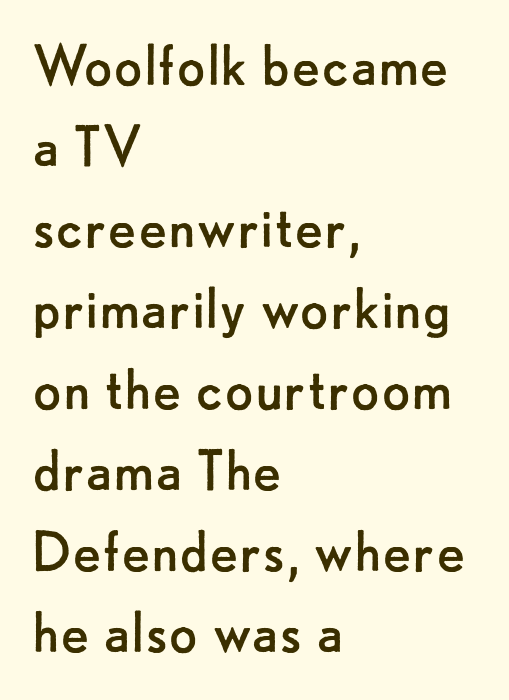
The image shows 67 px regular-weight sans-serif type, upright; set left-aligned, line spacing 1.21x, normal letter spacing, not underlined; low stroke contrast and a small x-height.
